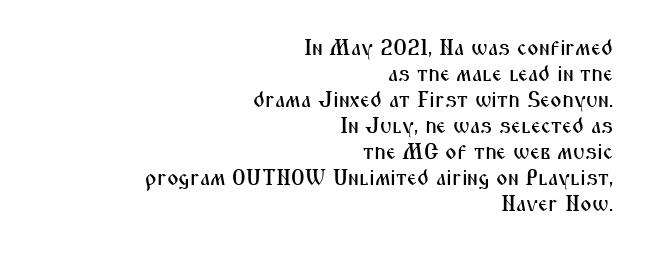
{"italic": "no", "underline": "no", "align": "right", "line_spacing_ratio": 1.18, "letter_spacing": "normal", "letter_spacing_em": 0.0, "glyph_px": 22}
